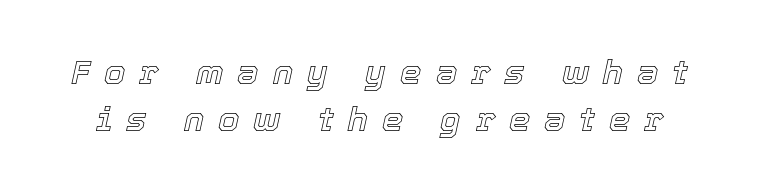
Q: Is the text italic (slanted)? A: Yes, it leans right by about 12 degrees.
Q: Is the text underlined? A: No.
Q: Is the spacing between letters normal or unusually wide? A: Unusually wide.
Q: Is the spacing between lines tight, normal or loose? A: Normal.
Q: Width (condensed, normal, or wide)? A: Normal.
Q: x-height? A: Medium.
Q: Monospaced? A: No.
